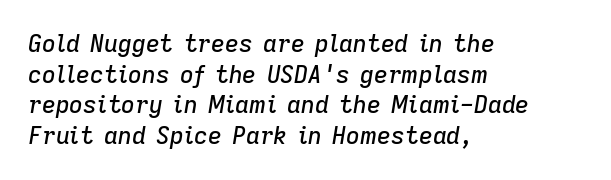
The image shows 24 px text type, italic (leaning right); set left-aligned, normal line spacing (1.28x), normal letter spacing, not underlined.
